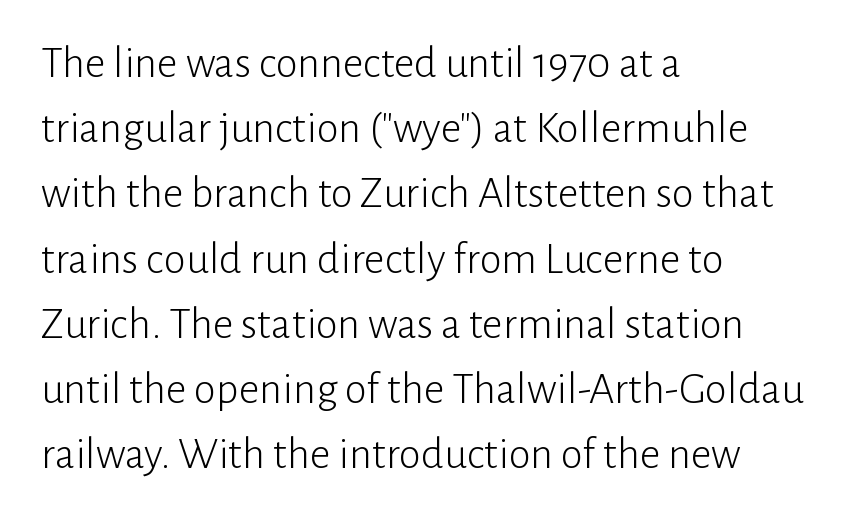
Do the characters align in a grid? No, the font is proportional. Are there feet on the stems? There aren't — it's a sans. Caption: multi-line text, flush left, ragged right. The letterforms sit at book weight or below. Does the lettering tilt? It doesn't — this is upright. A typesetter would call this leading conventional body-copy spacing.
